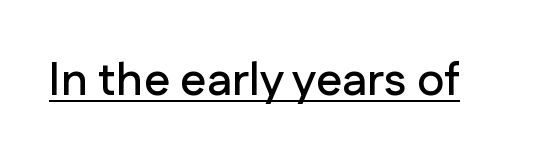
Q: Is the text italic (slanted)? A: No, it is upright.
Q: Is the typeface a serif or a sans-serif typeface? A: Sans-serif.
Q: Is the text underlined? A: Yes.
Q: Is the spacing between letters normal or unusually wide? A: Normal.
Q: Width (condensed, normal, or wide)? A: Normal.
Q: Stroke contrast? A: Low.
Q: x-height? A: Medium.
Q: Monospaced? A: No.
